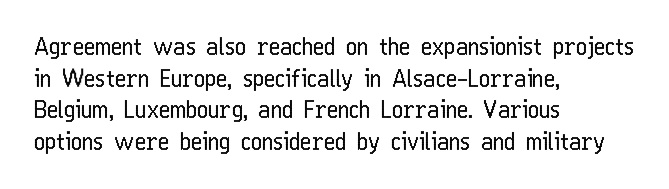
The image shows 24 px text type, upright; set left-aligned, normal line spacing (1.32x), normal letter spacing, not underlined.
